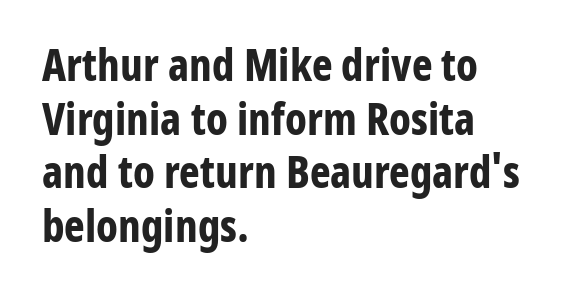
Typeset ragged right — the left edge is the straight one. A full-strength bold gives these letters their thick strokes. A typesetter would label this face a sans. Nope, not italic — everything's standing straight. Spacing between characters is what you'd get straight out of the box. The string is rendered with underlining switched off.
